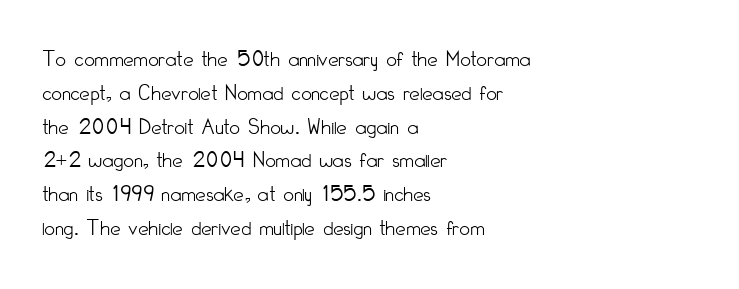
Q: Is the text bold? A: No.
Q: Is the text italic (slanted)? A: No, it is upright.
Q: Is the text underlined? A: No.
Q: How is the paragraph aligned? A: Left-aligned.
Q: Is the spacing between letters normal or unusually wide? A: Normal.
Q: Is the spacing between lines tight, normal or loose? A: Normal.
